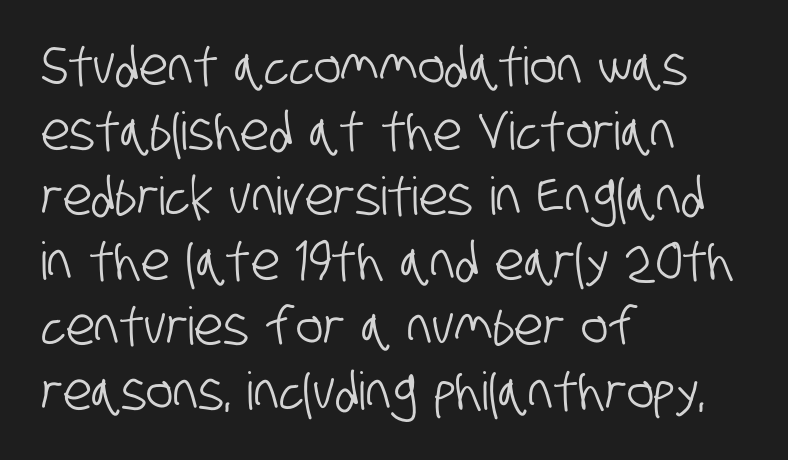
Q: Is the typeface a serif or a sans-serif typeface? A: Sans-serif.
Q: Is the text underlined? A: No.
Q: How is the paragraph aligned? A: Left-aligned.
Q: Is the spacing between letters normal or unusually wide? A: Normal.
Q: Is the spacing between lines tight, normal or loose? A: Normal.
Q: Width (condensed, normal, or wide)? A: Condensed.
Q: Stroke contrast? A: Low.
Q: x-height? A: Large.
Q: Monospaced? A: No.
